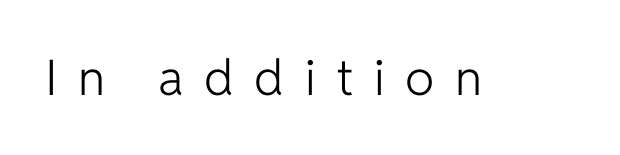
Q: Is the text bold? A: No.
Q: Is the text italic (slanted)? A: No, it is upright.
Q: Is the typeface a serif or a sans-serif typeface? A: Sans-serif.
Q: Is the text underlined? A: No.
Q: Is the spacing between letters normal or unusually wide? A: Unusually wide.
Q: Width (condensed, normal, or wide)? A: Normal.
Q: Stroke contrast? A: Low.
Q: x-height? A: Medium.
Q: Monospaced? A: No.
